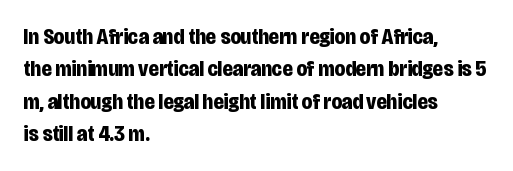
The image shows 22 px bold type, upright; set left-aligned, normal line spacing (1.47x), normal letter spacing, not underlined.
